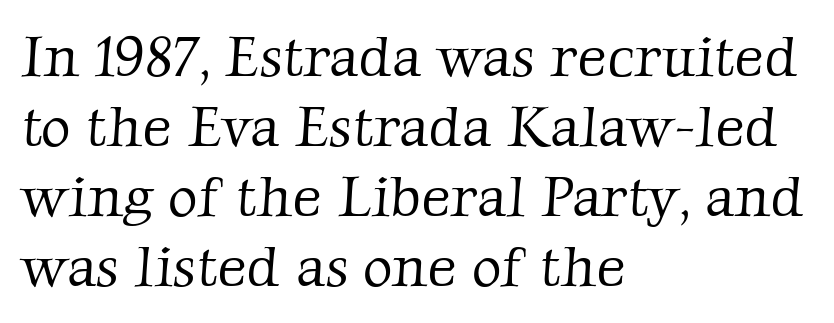
{"serif": "yes", "bold": "no", "weight": "light", "width": "normal", "stroke_contrast": "low", "x_height": "medium", "monospaced": "no", "underline": "no", "align": "left", "line_spacing_ratio": 1.23, "letter_spacing": "normal", "letter_spacing_em": 0.0, "glyph_px": 57}
